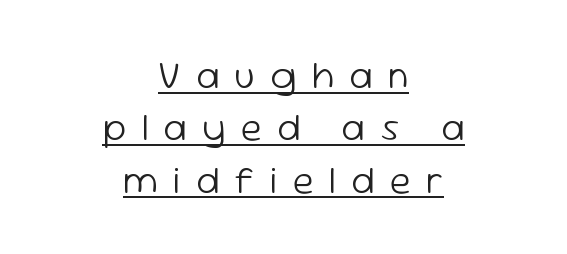
{"serif": "no", "italic": "no", "bold": "no", "weight": "light", "width": "normal", "stroke_contrast": "low", "x_height": "medium", "monospaced": "no", "underline": "yes", "align": "center", "line_spacing": "normal", "line_spacing_ratio": 1.34, "letter_spacing": "wide", "letter_spacing_em": 0.39, "glyph_px": 39}
